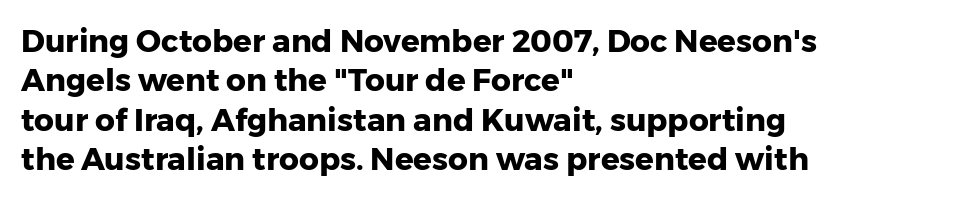
Characters remain perfectly vertical along every line. What stands out about the letter spacing? Nothing — it is the standard amount. Leftover space on each line is placed entirely after the last word. The string is rendered with underlining switched off. Typographically, this falls in the sans-serif category. The rows are spaced the way most documents space them.
